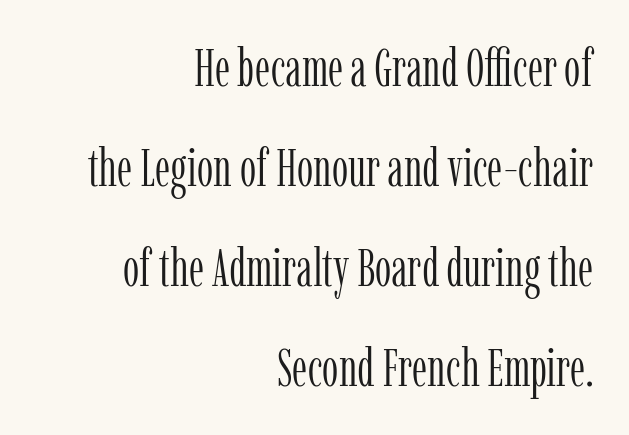
Q: Is the text bold? A: No.
Q: Is the text italic (slanted)? A: No, it is upright.
Q: Is the typeface a serif or a sans-serif typeface? A: Serif.
Q: Is the text underlined? A: No.
Q: How is the paragraph aligned? A: Right-aligned.
Q: Is the spacing between letters normal or unusually wide? A: Normal.
Q: Is the spacing between lines tight, normal or loose? A: Loose.
Q: Width (condensed, normal, or wide)? A: Condensed.
Q: Stroke contrast? A: Low.
Q: x-height? A: Medium.
Q: Monospaced? A: No.
